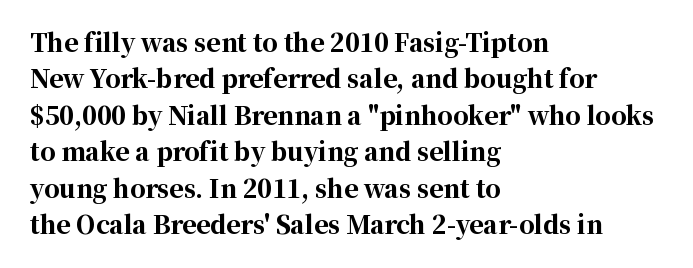
{"italic": "no", "bold": "yes", "underline": "no", "align": "left", "line_spacing": "normal", "line_spacing_ratio": 1.52, "letter_spacing": "normal", "letter_spacing_em": 0.0, "glyph_px": 24}
